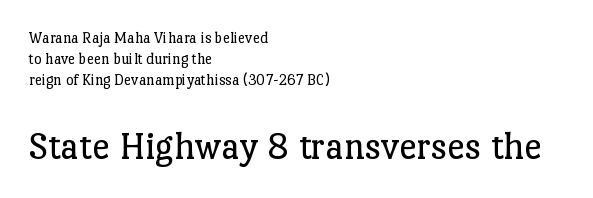
{"serif": "yes", "italic": "no", "bold": "no", "weight": "regular", "width": "normal", "stroke_contrast": "low", "x_height": "medium", "monospaced": "no", "underline": "no", "align": "left", "line_spacing": "normal", "line_spacing_ratio": 1.32, "letter_spacing": "normal", "letter_spacing_em": 0.0, "larger_block": "second", "size_ratio": 2.5, "glyph_px": 40}
